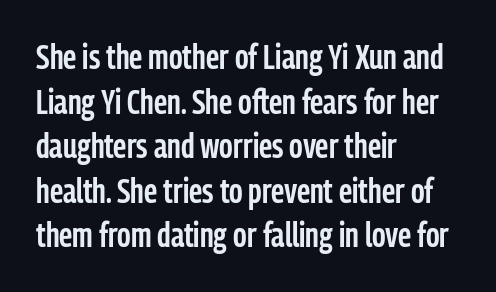
{"serif": "no", "italic": "no", "bold": "semi", "weight": "semibold", "width": "condensed", "stroke_contrast": "low", "x_height": "medium", "monospaced": "no", "underline": "no", "align": "left", "line_spacing": "normal", "line_spacing_ratio": 1.31, "letter_spacing": "normal", "letter_spacing_em": 0.0, "glyph_px": 34}
